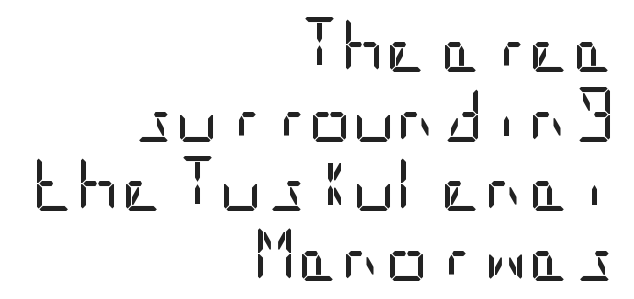
The image shows 54 px regular-weight, condensed sans-serif type, upright; set right-aligned, normal line spacing (1.29x), normal letter spacing, not underlined; low stroke contrast and a large x-height.
